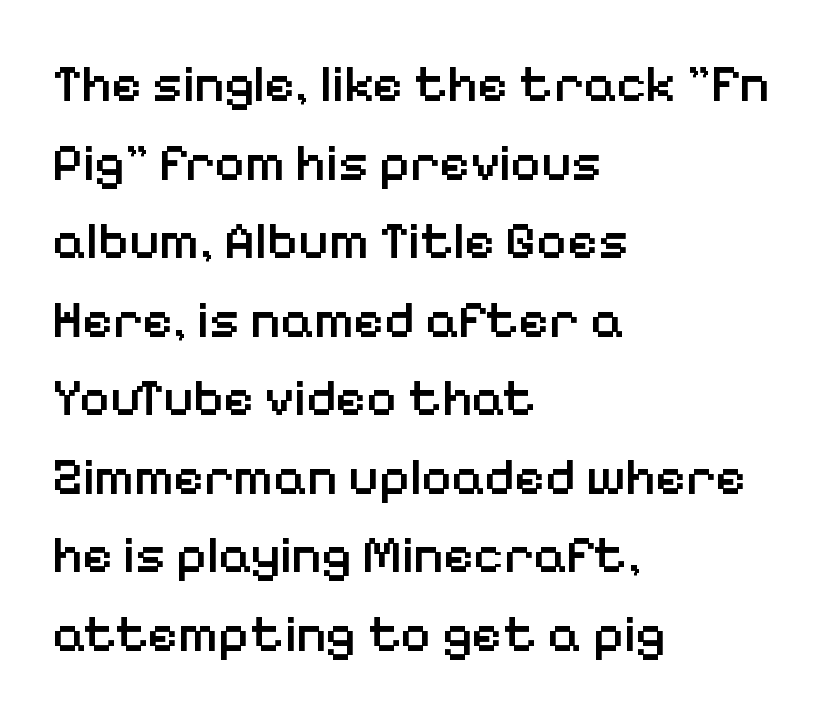
The image shows 52 px semibold sans-serif type, upright; set left-aligned, normal line spacing (1.51x), normal letter spacing, not underlined; low stroke contrast and a medium x-height.
